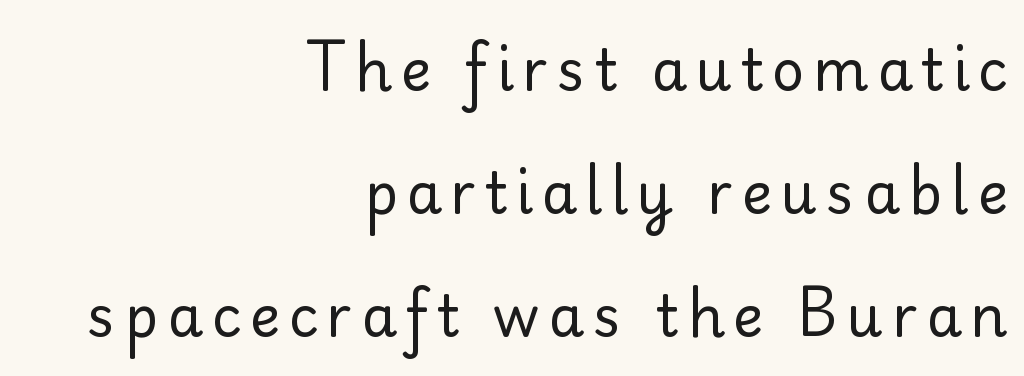
Just letters on the line, the space beneath them empty. Stems and bowls with no extra thickness — not bold. Visually the block forms a straight wall on the right and a jagged coastline on the left. A typesetter would call this leading open, well beyond the default. Is this a sans? No — the strokes have serifs. Notice how the stems are strictly vertical — no italics here.
